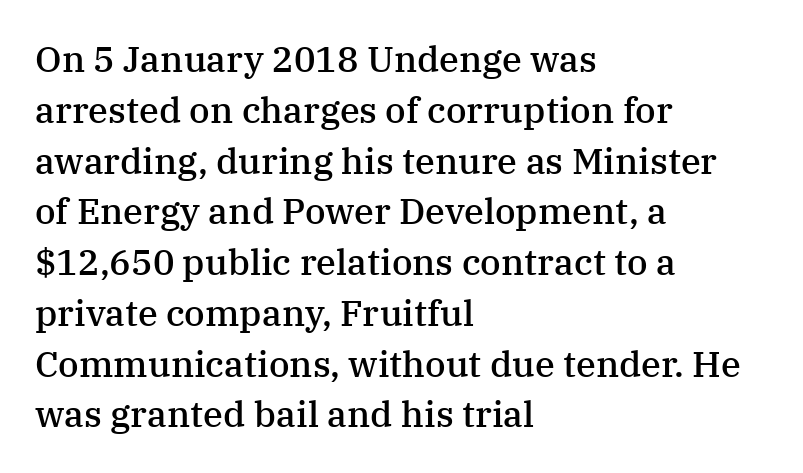
{"serif": "yes", "italic": "no", "bold": "semi", "weight": "semibold", "width": "normal", "stroke_contrast": "medium", "x_height": "medium", "monospaced": "no", "underline": "no", "align": "left", "line_spacing": "normal", "line_spacing_ratio": 1.41, "letter_spacing": "normal", "letter_spacing_em": 0.0, "glyph_px": 36}
